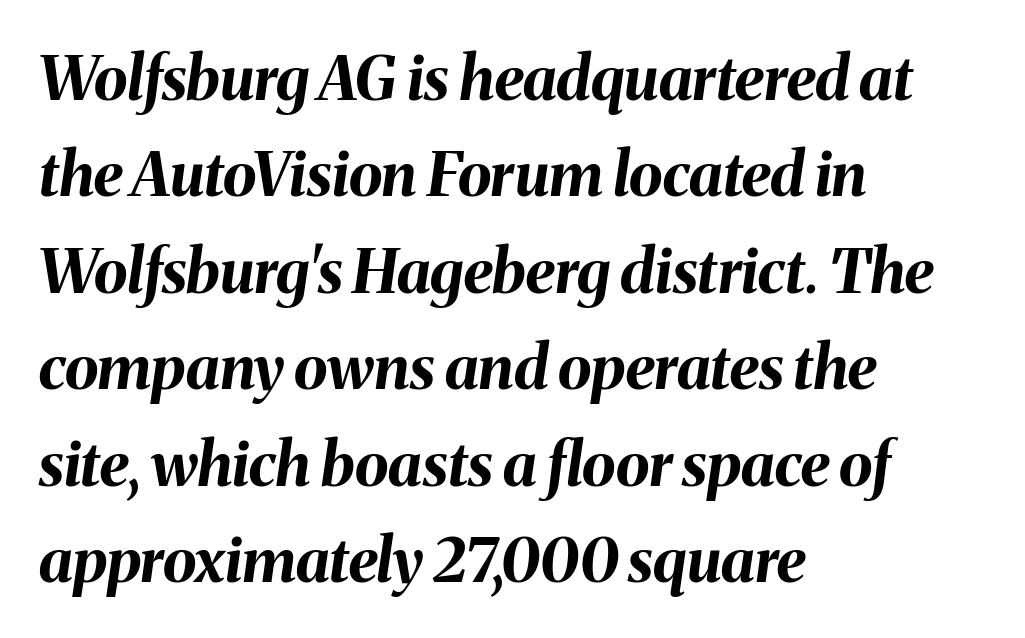
This sample uses plain, unmodified letter spacing. A bare baseline throughout the passage. Looking at the ascenders, they clearly lean. Line spacing here is normal.
